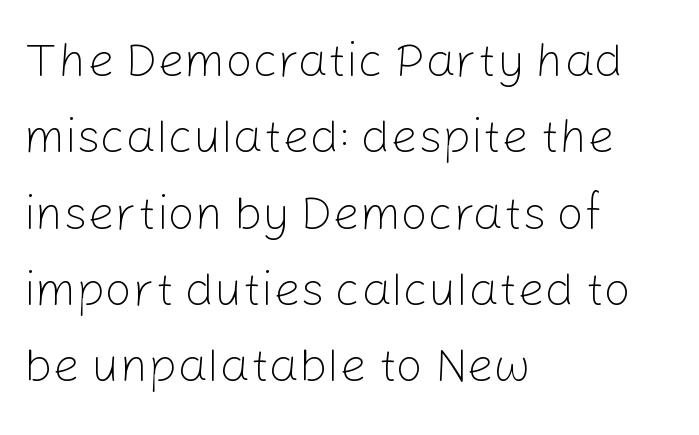
The image shows 48 px light sans-serif type, upright; set left-aligned, normal line spacing (1.59x), normal letter spacing, not underlined; low stroke contrast and a medium x-height.
